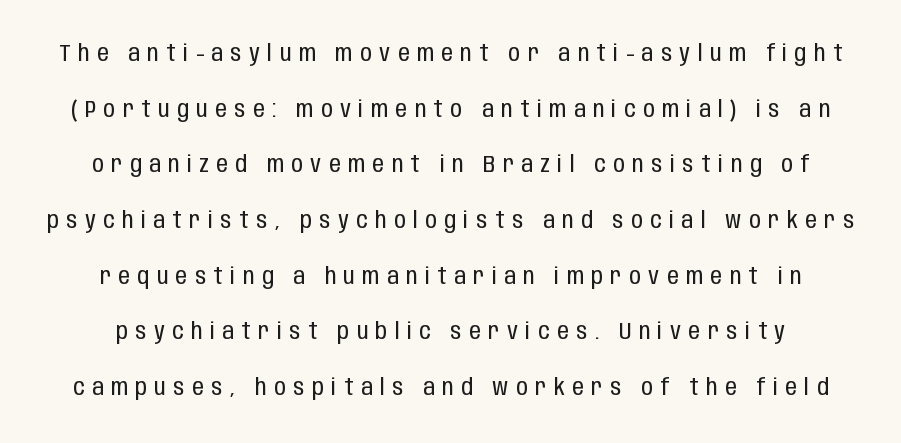
The specimen omits any rule beneath the text block's lines. Summary of weight: not heavy and not bold. Tracking here is generous; glyphs stand well apart from one another. Quick note: interline space is abundant. The font's upright variant was chosen for this text.
